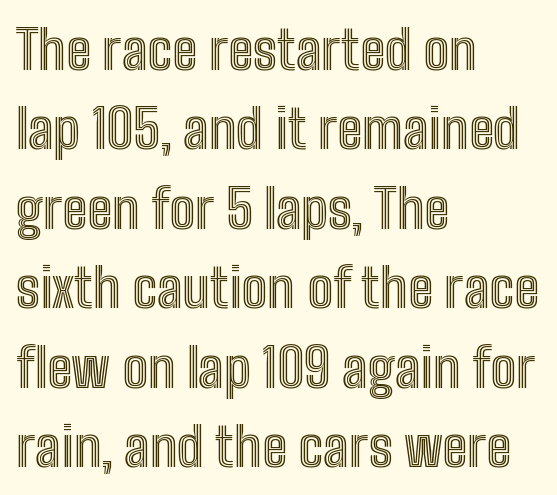
Q: Is the text italic (slanted)? A: No, it is upright.
Q: Is the text underlined? A: No.
Q: How is the paragraph aligned? A: Left-aligned.
Q: Is the spacing between letters normal or unusually wide? A: Normal.
Q: Is the spacing between lines tight, normal or loose? A: Normal.
Q: Width (condensed, normal, or wide)? A: Condensed.
Q: x-height? A: Medium.
Q: Monospaced? A: No.
